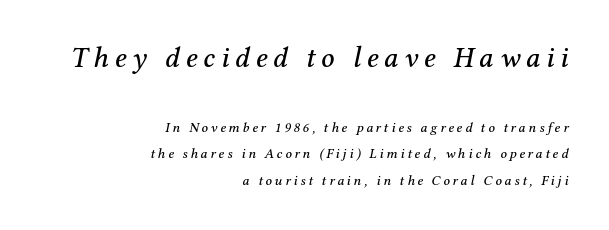
Yep, those are serifs on the letters. Size contrast runs from large at the top to small at the bottom. The type is letterspaced generously, with wide tracking. The strip under each line holds only bare page. This sample has the flowing, uneven cadence of proportional lettering.
